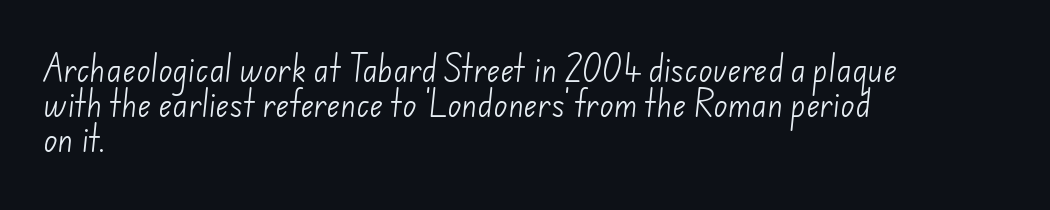
The image shows 29 px light sans-serif type; set left-aligned, line spacing 1.21x, normal letter spacing, not underlined; low stroke contrast and a small x-height.
